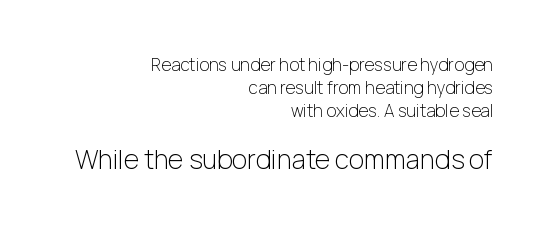
The image shows 26 px text type, upright; set right-aligned, normal line spacing (1.34x), normal letter spacing, not underlined; the second (bottom) block is 1.53x larger.
